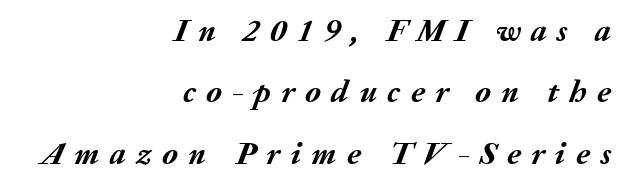
Q: Is the text bold? A: Yes.
Q: Is the text italic (slanted)? A: Yes, it leans right by about 20 degrees.
Q: Is the text underlined? A: No.
Q: How is the paragraph aligned? A: Right-aligned.
Q: Is the spacing between letters normal or unusually wide? A: Unusually wide.
Q: Is the spacing between lines tight, normal or loose? A: Loose.
Q: Width (condensed, normal, or wide)? A: Normal.
Q: Stroke contrast? A: Medium.
Q: x-height? A: Medium.
Q: Monospaced? A: No.
